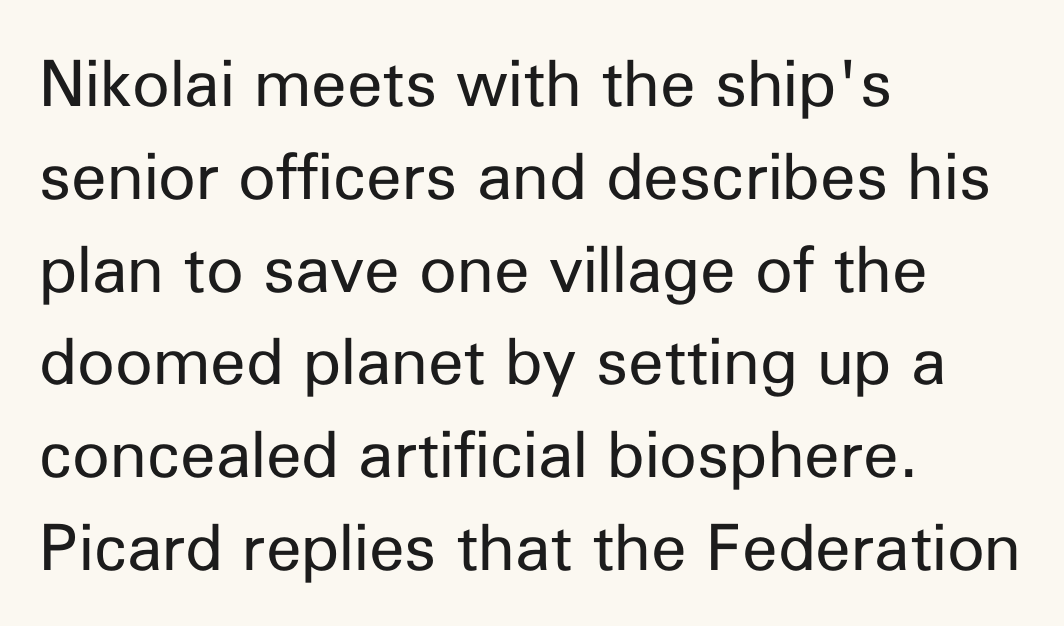
The image shows 64 px regular-weight sans-serif type, upright; set left-aligned, normal line spacing (1.45x), normal letter spacing, not underlined; low stroke contrast and a medium x-height.
